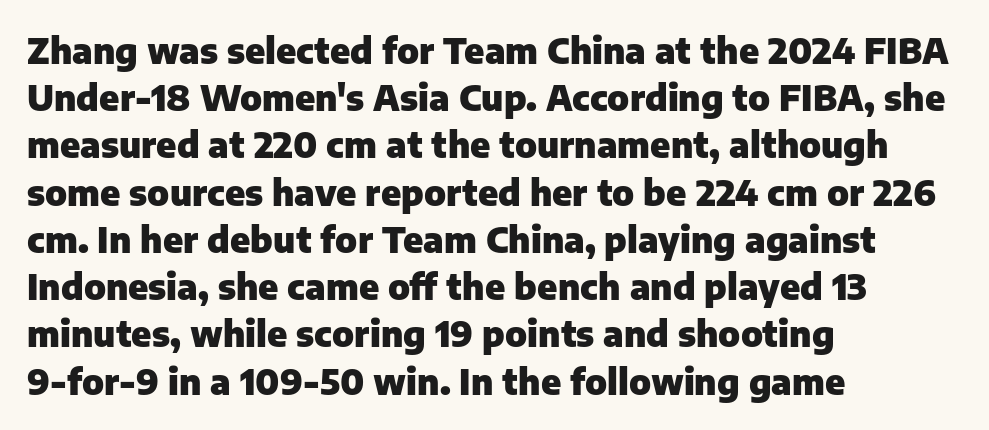
{"serif": "no", "italic": "no", "bold": "yes", "weight": "heavy", "width": "normal", "stroke_contrast": "low", "x_height": "medium", "monospaced": "no", "underline": "no", "align": "left", "line_spacing": "normal", "line_spacing_ratio": 1.35, "letter_spacing": "normal", "letter_spacing_em": 0.0, "glyph_px": 35}
